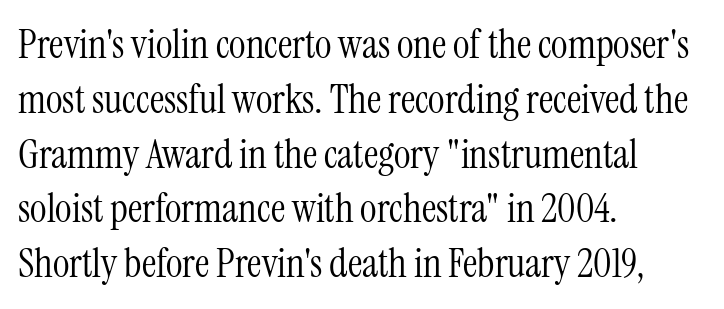
{"serif": "yes", "italic": "no", "bold": "no", "weight": "light", "width": "condensed", "stroke_contrast": "medium", "x_height": "medium", "monospaced": "no", "underline": "no", "align": "left", "line_spacing": "normal", "line_spacing_ratio": 1.37, "letter_spacing": "normal", "letter_spacing_em": 0.0, "glyph_px": 40}
